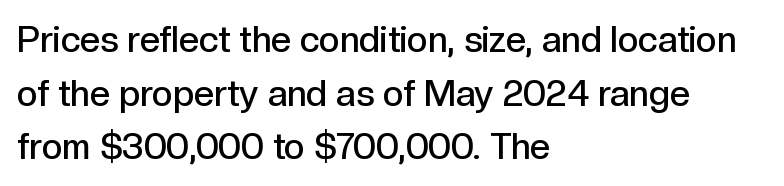
The image shows 36 px semibold sans-serif type, upright; set left-aligned, normal line spacing (1.49x), normal letter spacing, not underlined; a medium x-height.
